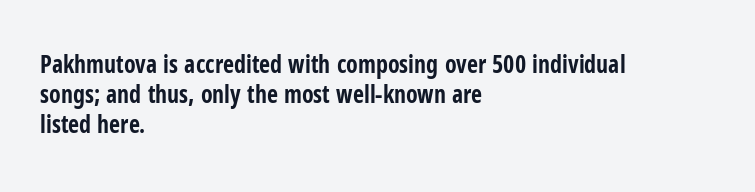
Q: Is the text bold? A: Yes.
Q: Is the text italic (slanted)? A: No, it is upright.
Q: Is the text underlined? A: No.
Q: How is the paragraph aligned? A: Left-aligned.
Q: Is the spacing between letters normal or unusually wide? A: Normal.
Q: Is the spacing between lines tight, normal or loose? A: Normal.
